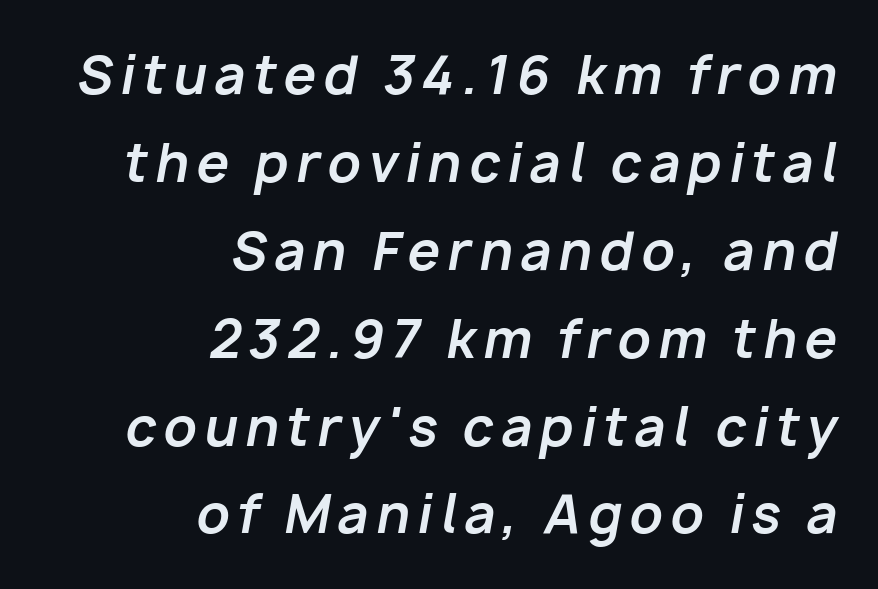
Notice how the passage keeps a crisp vertical edge on the right only. Leading matches the norm, producing a regular column. Yep, that's italic — everything's leaning. Emphasis by weight is at full strength: bold.
